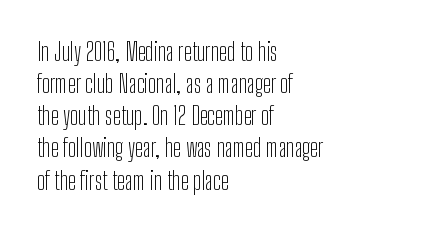
The strip under each line holds only bare page. You could call the tracking neutral — neither tight nor loose. Where is the straight margin? On the left. Upright lettering throughout. The weight tops out at a normal text grade.
